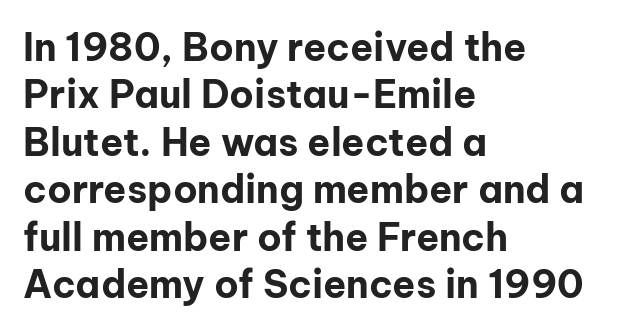
Q: Is the text bold? A: Yes.
Q: Is the text italic (slanted)? A: No, it is upright.
Q: Is the typeface a serif or a sans-serif typeface? A: Sans-serif.
Q: Is the text underlined? A: No.
Q: How is the paragraph aligned? A: Left-aligned.
Q: Is the spacing between letters normal or unusually wide? A: Normal.
Q: Is the spacing between lines tight, normal or loose? A: Normal.
Q: Width (condensed, normal, or wide)? A: Normal.
Q: Stroke contrast? A: Low.
Q: x-height? A: Medium.
Q: Monospaced? A: No.
